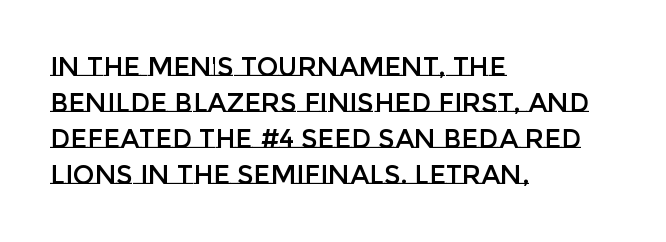
A typesetter would mark this as roman, not italic. Every row of glyphs begins at an identical x-position on the left. Descenders are the only things crossing below the line. Horizontal bands of white between lines are of average thickness.
